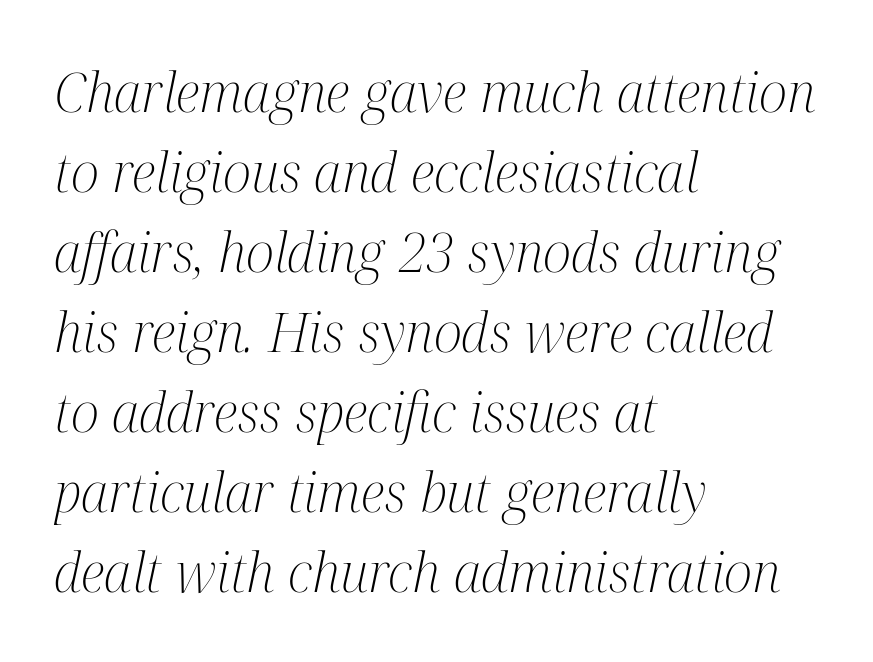
Q: Is the text bold? A: No.
Q: Is the text italic (slanted)? A: Yes, it leans right by about 12 degrees.
Q: Is the typeface a serif or a sans-serif typeface? A: Serif.
Q: Is the text underlined? A: No.
Q: How is the paragraph aligned? A: Left-aligned.
Q: Is the spacing between letters normal or unusually wide? A: Normal.
Q: Is the spacing between lines tight, normal or loose? A: Normal.
Q: Width (condensed, normal, or wide)? A: Condensed.
Q: Stroke contrast? A: Medium.
Q: x-height? A: Medium.
Q: Monospaced? A: No.
